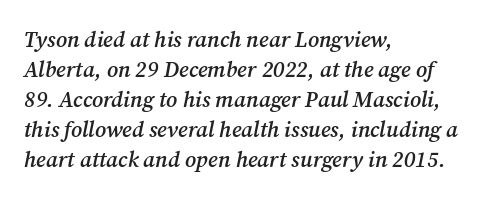
{"italic": "yes", "lean": "right", "slant_degrees": 12, "bold": "semi", "underline": "no", "align": "left", "line_spacing": "normal", "line_spacing_ratio": 1.36, "letter_spacing": "normal", "letter_spacing_em": 0.0, "glyph_px": 22}
